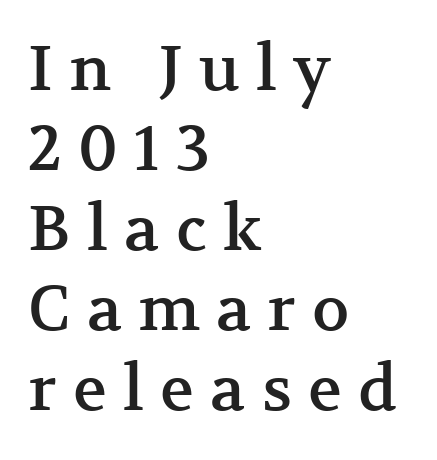
The image shows 63 px serif type, upright; set left-aligned, normal line spacing (1.27x), unusually wide letter spacing (+0.26 em), not underlined; medium stroke contrast and a medium x-height.
